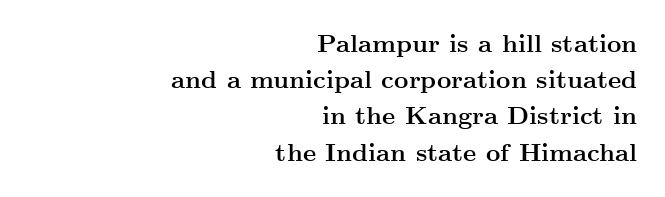
Q: Is the text bold? A: Yes.
Q: Is the text italic (slanted)? A: No, it is upright.
Q: Is the text underlined? A: No.
Q: How is the paragraph aligned? A: Right-aligned.
Q: Is the spacing between letters normal or unusually wide? A: Normal.
Q: Is the spacing between lines tight, normal or loose? A: Normal.
